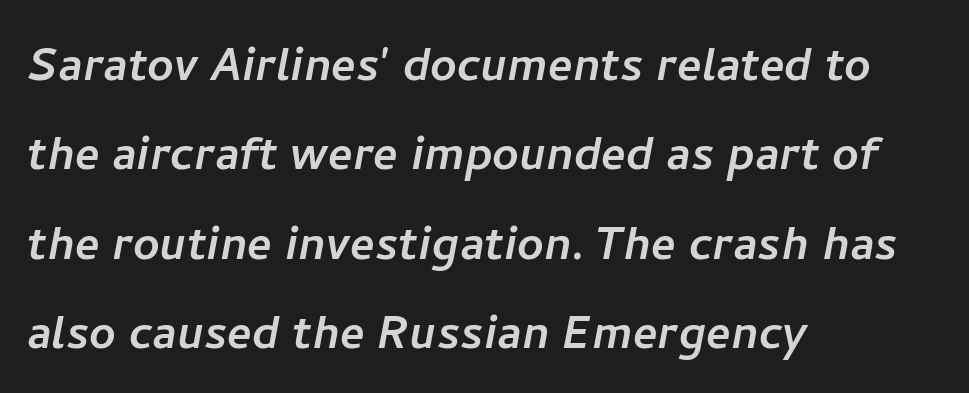
Q: Is the typeface a serif or a sans-serif typeface? A: Sans-serif.
Q: Is the text underlined? A: No.
Q: How is the paragraph aligned? A: Left-aligned.
Q: Is the spacing between letters normal or unusually wide? A: Normal.
Q: Is the spacing between lines tight, normal or loose? A: Normal.
Q: Width (condensed, normal, or wide)? A: Normal.
Q: Stroke contrast? A: Low.
Q: x-height? A: Medium.
Q: Monospaced? A: No.
